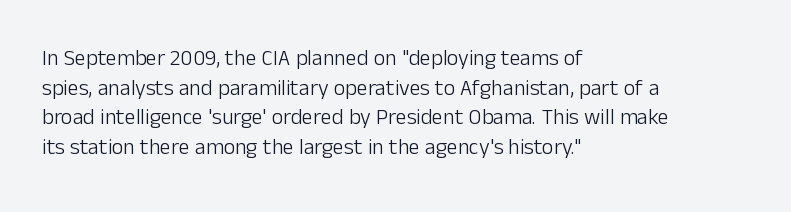
Unmarked baselines from the first word to the last. The designer left line spacing at the default. The rendering anchors every line to the left-hand side. The gaps between neighbouring characters are ordinary and unremarkable. The type sits square on the baseline with zero lean.
